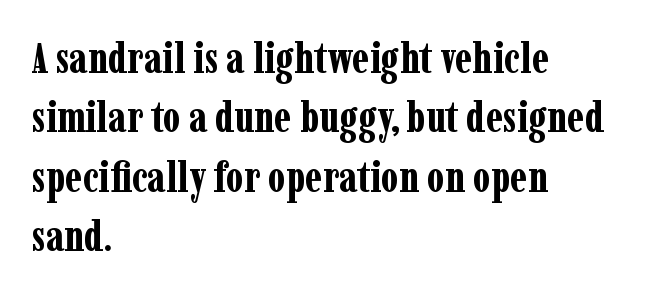
Q: Is the text bold? A: Yes.
Q: Is the text italic (slanted)? A: No, it is upright.
Q: Is the typeface a serif or a sans-serif typeface? A: Serif.
Q: Is the text underlined? A: No.
Q: How is the paragraph aligned? A: Left-aligned.
Q: Is the spacing between letters normal or unusually wide? A: Normal.
Q: Is the spacing between lines tight, normal or loose? A: Normal.
Q: Width (condensed, normal, or wide)? A: Condensed.
Q: Stroke contrast? A: Low.
Q: x-height? A: Medium.
Q: Monospaced? A: No.
